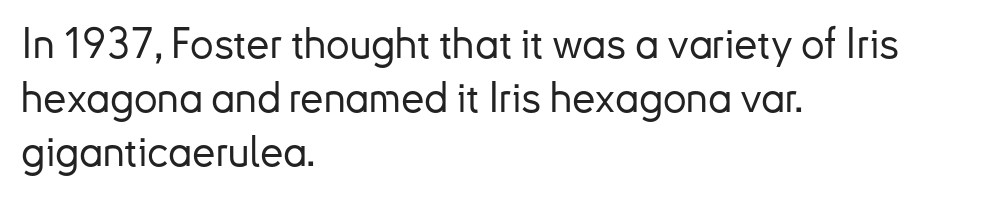
{"serif": "no", "italic": "no", "width": "normal", "stroke_contrast": "low", "x_height": "small", "monospaced": "no", "underline": "no", "align": "left", "line_spacing": "normal", "line_spacing_ratio": 1.29, "letter_spacing": "normal", "letter_spacing_em": 0.0, "glyph_px": 42}
